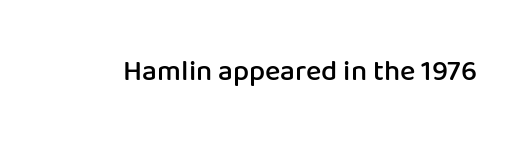
Q: Is the text bold? A: Semi-bold.
Q: Is the text italic (slanted)? A: No, it is upright.
Q: Is the typeface a serif or a sans-serif typeface? A: Sans-serif.
Q: Is the text underlined? A: No.
Q: Is the spacing between letters normal or unusually wide? A: Normal.
Q: Width (condensed, normal, or wide)? A: Normal.
Q: Stroke contrast? A: Low.
Q: x-height? A: Medium.
Q: Monospaced? A: No.
